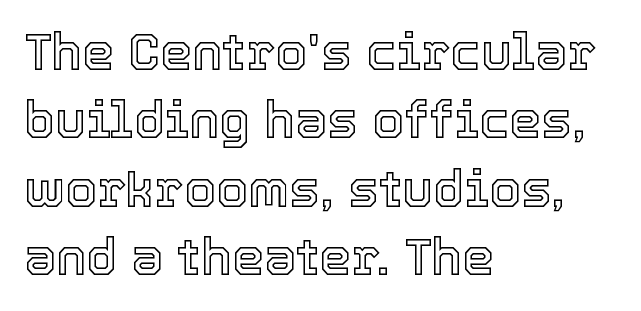
Caption: standard tracking, unaltered. This block has exactly the height ordinary leading produces. Spacing verdict: proportional, widths tailored to each character. The space beneath each line is pristine and unruled.
